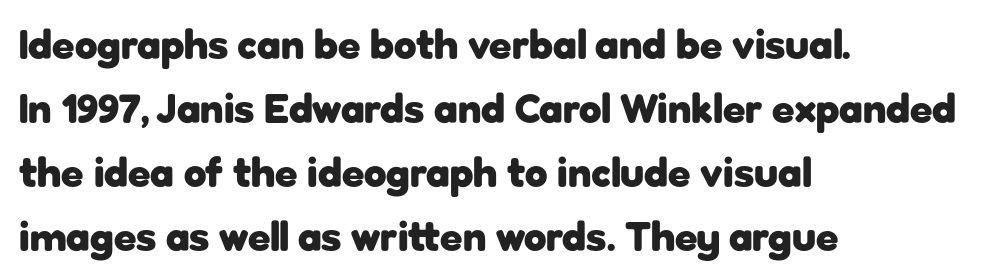
Q: Is the text bold? A: Yes.
Q: Is the text italic (slanted)? A: No, it is upright.
Q: Is the typeface a serif or a sans-serif typeface? A: Sans-serif.
Q: Is the text underlined? A: No.
Q: How is the paragraph aligned? A: Left-aligned.
Q: Is the spacing between letters normal or unusually wide? A: Normal.
Q: Is the spacing between lines tight, normal or loose? A: Normal.
Q: Width (condensed, normal, or wide)? A: Normal.
Q: Stroke contrast? A: Low.
Q: x-height? A: Medium.
Q: Monospaced? A: No.
